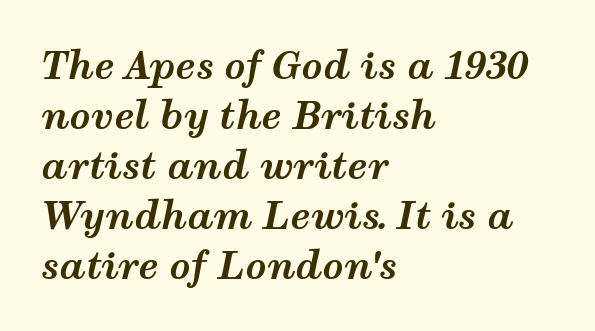
Stroke thickness is high; the sample reads as a true bold. This rendering features lettering with no underline. Posture: slanted. The letterforms sit shoulder to shoulder at normal distance.
